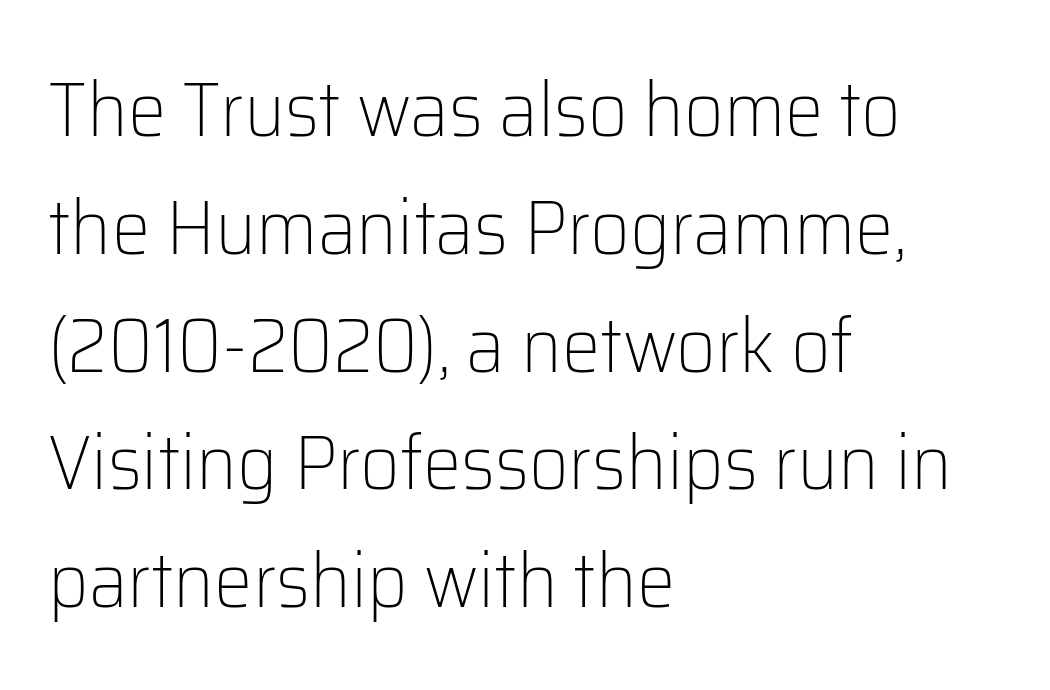
Q: Is the text bold? A: No.
Q: Is the text italic (slanted)? A: No, it is upright.
Q: Is the typeface a serif or a sans-serif typeface? A: Sans-serif.
Q: Is the text underlined? A: No.
Q: How is the paragraph aligned? A: Left-aligned.
Q: Is the spacing between letters normal or unusually wide? A: Normal.
Q: Is the spacing between lines tight, normal or loose? A: Normal.
Q: Width (condensed, normal, or wide)? A: Normal.
Q: Stroke contrast? A: Low.
Q: x-height? A: Medium.
Q: Monospaced? A: No.
